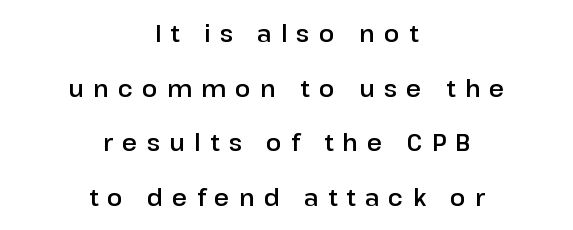
The image shows 23 px text type, upright; set centered, loose line spacing (2.37x), unusually wide letter spacing (+0.4 em), not underlined.
